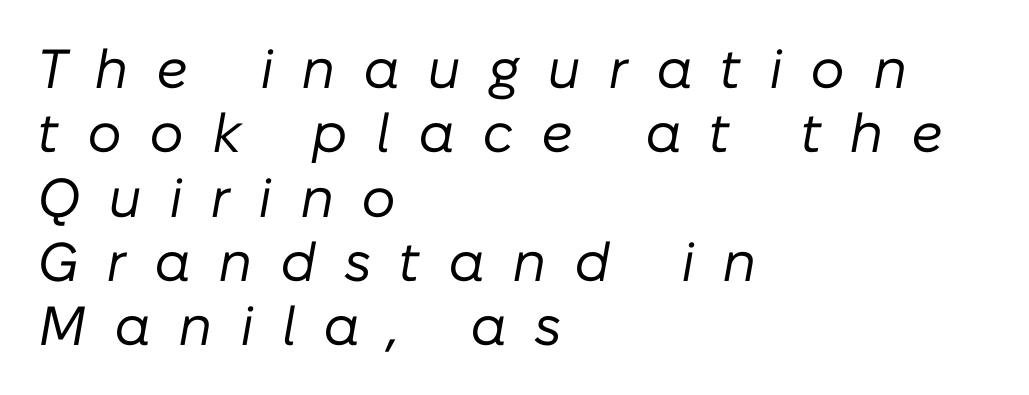
No extra ink here — the face is not bold. Letters rest on an invisible, unmarked baseline. When letters slant like this, we call the style italic. Think of a printed novel: that variable character pitch is what you see here. Look at the tracking — it's clearly loosened, letters drifting apart. Visually the block forms a straight wall on the left and a jagged coastline on the right.
